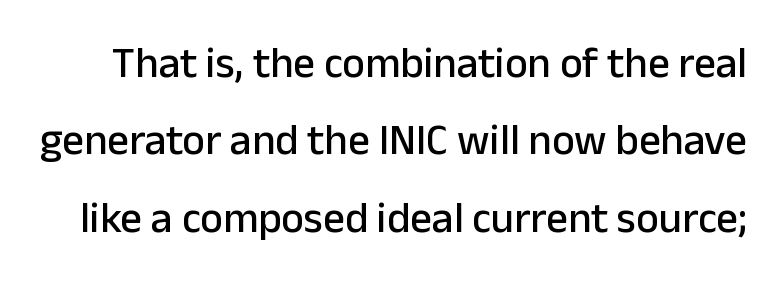
Q: Is the text italic (slanted)? A: No, it is upright.
Q: Is the typeface a serif or a sans-serif typeface? A: Sans-serif.
Q: Is the text underlined? A: No.
Q: Is the spacing between letters normal or unusually wide? A: Normal.
Q: Width (condensed, normal, or wide)? A: Normal.
Q: Stroke contrast? A: Low.
Q: x-height? A: Medium.
Q: Monospaced? A: No.
